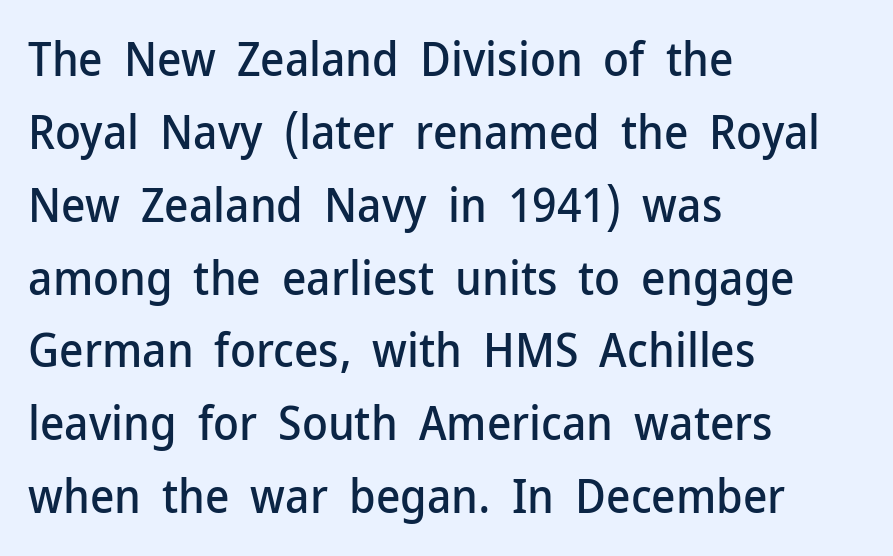
The image shows 47 px sans-serif type, upright; set left-aligned, normal line spacing (1.55x), normal letter spacing, not underlined; low stroke contrast and a medium x-height.
